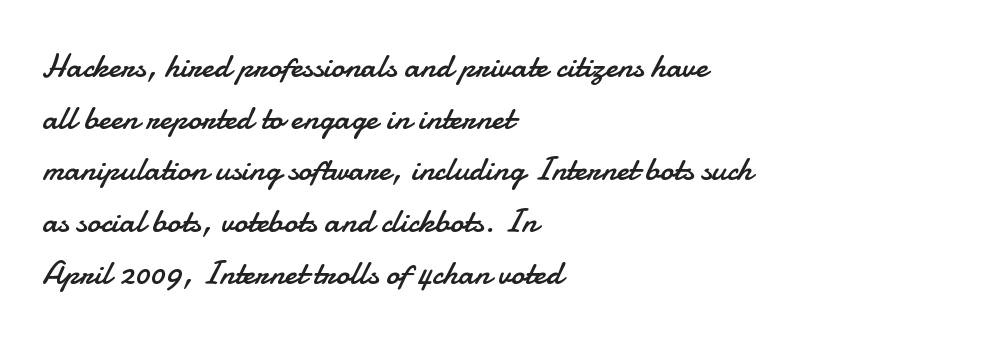
Type style note: lacks serifs. The rag falls on the right side of this text block. Decoration check: the copy has no underline. The leading is moderate, giving the passage an even texture.
